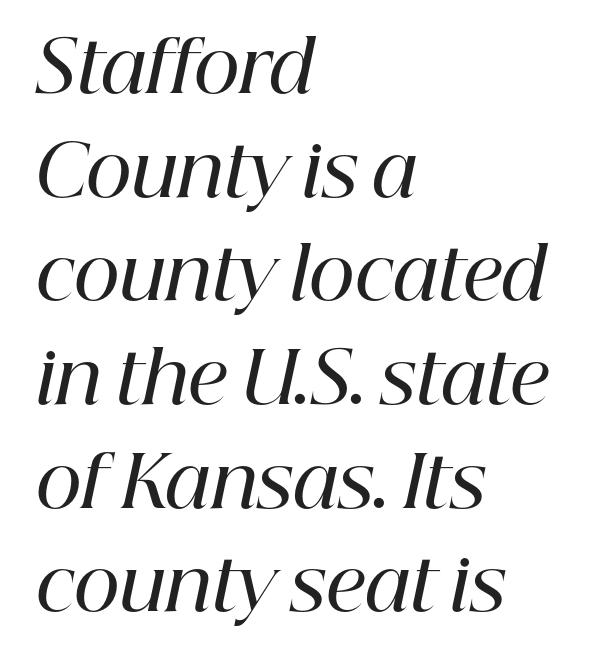
Q: Is the text bold? A: Semi-bold.
Q: Is the text italic (slanted)? A: Yes, it leans right by about 12 degrees.
Q: Is the typeface a serif or a sans-serif typeface? A: Serif.
Q: Is the text underlined? A: No.
Q: How is the paragraph aligned? A: Left-aligned.
Q: Is the spacing between letters normal or unusually wide? A: Normal.
Q: Is the spacing between lines tight, normal or loose? A: Normal.
Q: Width (condensed, normal, or wide)? A: Normal.
Q: Stroke contrast? A: High.
Q: x-height? A: Medium.
Q: Monospaced? A: No.
